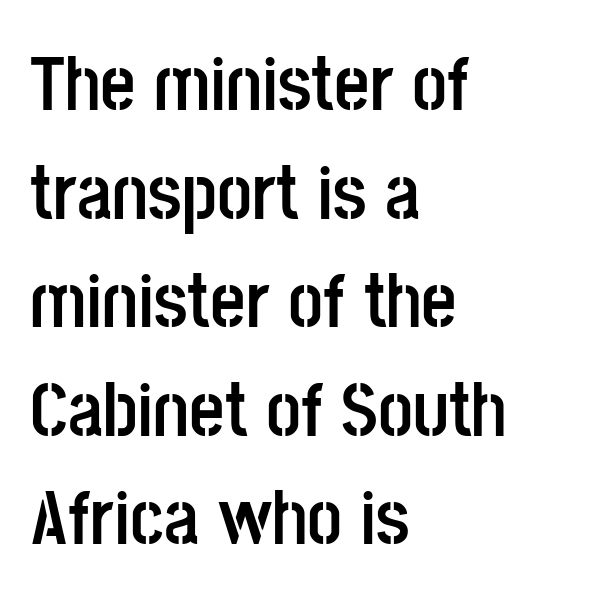
Upright lettering throughout. Nobody drew a line under any word here. Check where the strokes stop: nothing finishes them off — pure sans. This block has exactly the height ordinary leading produces.
